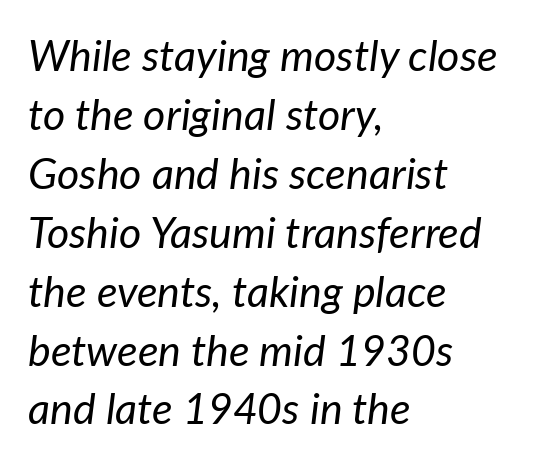
{"italic": "yes", "lean": "right", "slant_degrees": 7, "bold": "no", "weight": "regular", "width": "normal", "stroke_contrast": "low", "x_height": "medium", "monospaced": "no", "underline": "no", "align": "left", "line_spacing": "normal", "line_spacing_ratio": 1.37, "letter_spacing": "normal", "letter_spacing_em": 0.0, "glyph_px": 43}
